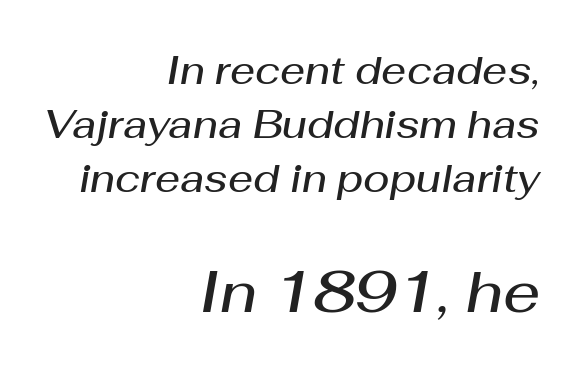
Q: Is the text bold? A: Semi-bold.
Q: Is the text italic (slanted)? A: Yes, it leans right by about 10 degrees.
Q: Is the text underlined? A: No.
Q: How is the paragraph aligned? A: Right-aligned.
Q: Is the spacing between letters normal or unusually wide? A: Normal.
Q: Is the spacing between lines tight, normal or loose? A: Normal.
Q: Which block of text is set in a larger size, the first (top) or the second (bottom)? A: The second (bottom) one.
Q: Width (condensed, normal, or wide)? A: Normal.
Q: Stroke contrast? A: Medium.
Q: x-height? A: Medium.
Q: Monospaced? A: No.
